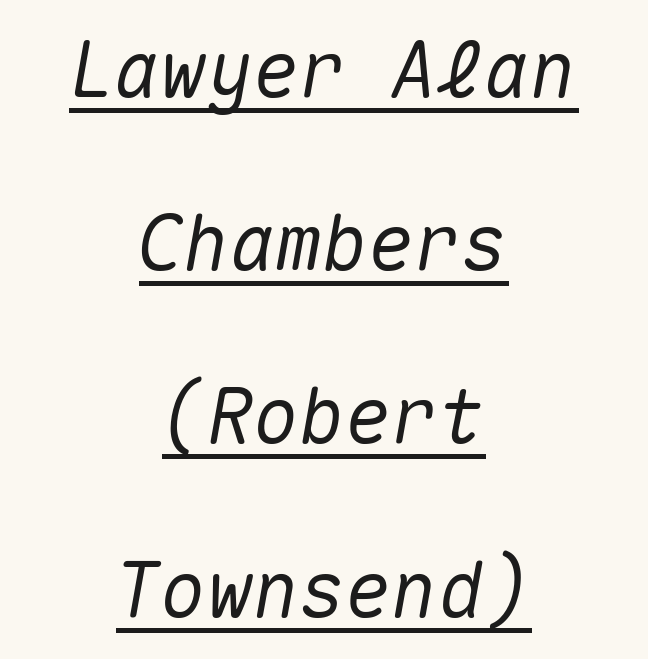
The image shows 77 px text type, italic (leaning right), monospaced; set centered, loose line spacing (2.25x), normal letter spacing, underlined; medium stroke contrast and a medium x-height.
